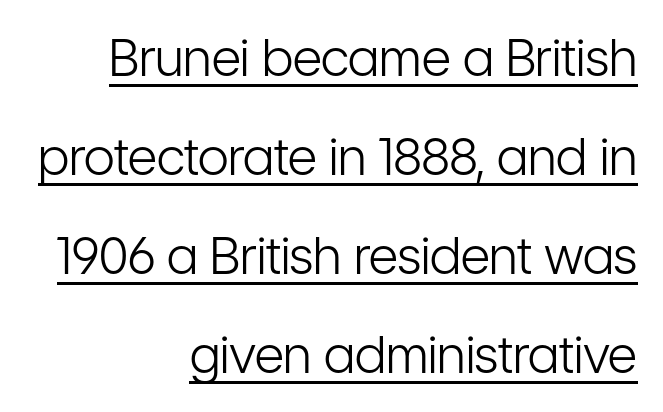
The image shows 51 px light, condensed sans-serif type, upright; set right-aligned, loose line spacing (1.94x), normal letter spacing, underlined; low stroke contrast and a medium x-height.
